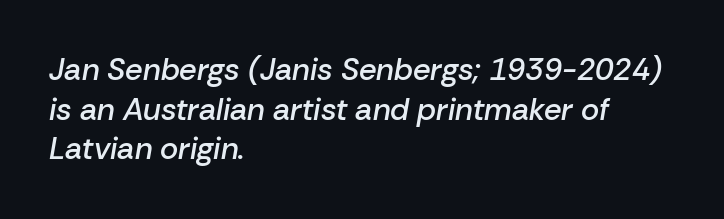
The image shows 31 px semibold type, italic (leaning right); set left-aligned, normal line spacing (1.28x), normal letter spacing, not underlined; low stroke contrast and a medium x-height.
